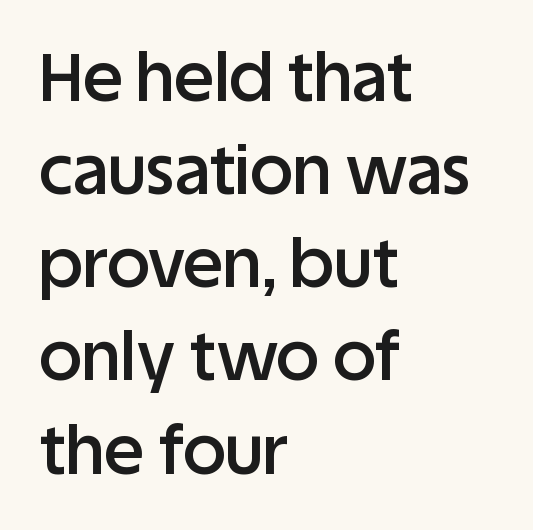
The image shows 67 px semibold sans-serif type, upright; set left-aligned, normal line spacing (1.39x), normal letter spacing, not underlined; low stroke contrast and a large x-height.
